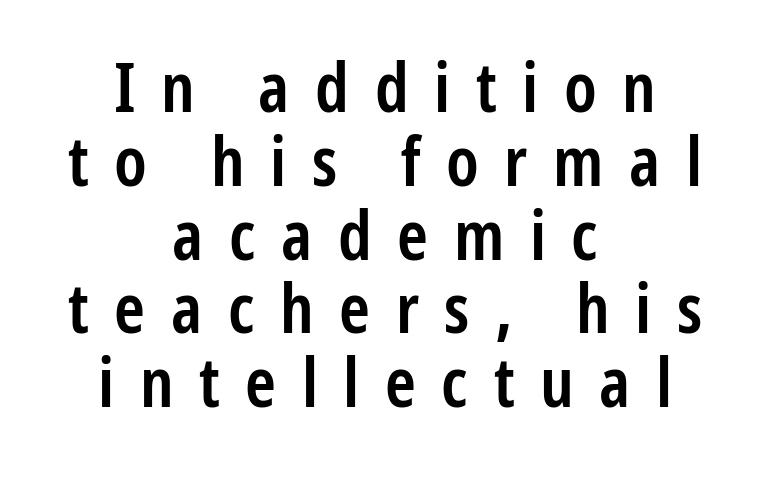
Q: Is the text bold? A: Semi-bold.
Q: Is the text italic (slanted)? A: No, it is upright.
Q: Is the typeface a serif or a sans-serif typeface? A: Sans-serif.
Q: Is the text underlined? A: No.
Q: How is the paragraph aligned? A: Centered.
Q: Is the spacing between letters normal or unusually wide? A: Unusually wide.
Q: Is the spacing between lines tight, normal or loose? A: Tight.
Q: Width (condensed, normal, or wide)? A: Condensed.
Q: Stroke contrast? A: Low.
Q: x-height? A: Medium.
Q: Monospaced? A: No.
